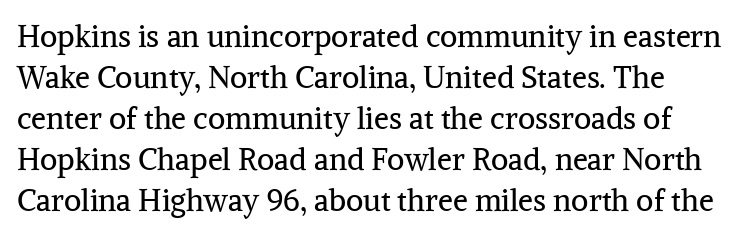
The zone under the glyphs is completely vacant. The rendering uses a moderate line-height, typical for paragraphs. Nothing heavy about these letters — not bold at all. Do the characters align in a grid? No, the font is proportional. You can tell from the footed stems that serif type was used.
